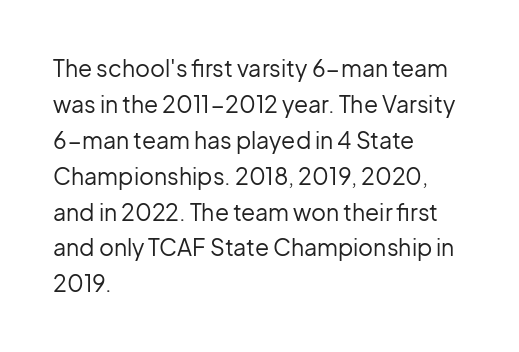
The image shows 23 px text type, upright; set left-aligned, normal line spacing (1.56x), normal letter spacing, not underlined.
